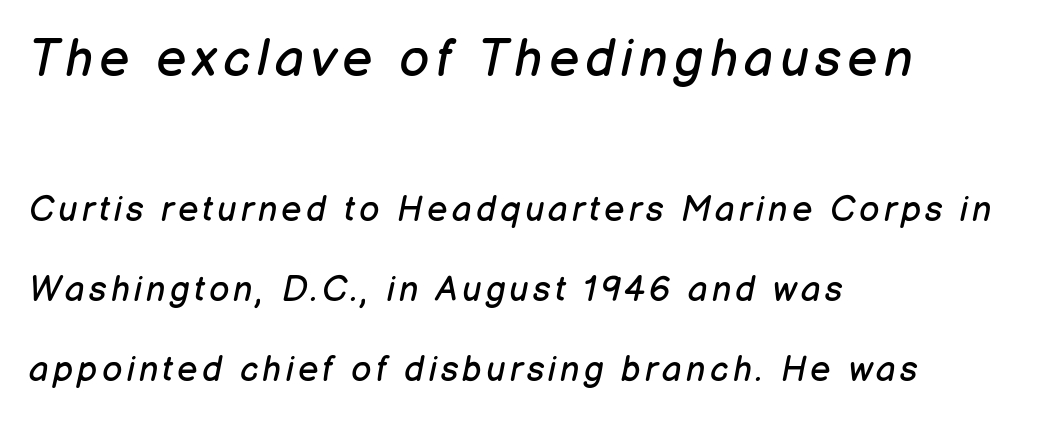
Type without underlining. Is this a fixed-width face? No — the glyphs have proportional, varying widths. The passage shown stacks its lines with a broad gap. One-word summary of the alignment: left.
